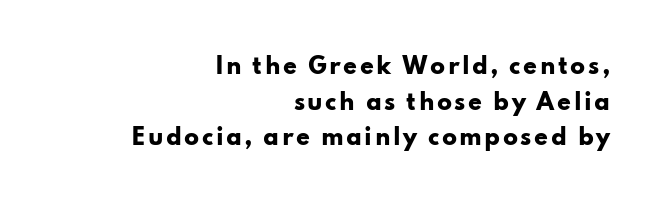
The image shows 22 px bold type, upright; set right-aligned, normal line spacing (1.62x), not underlined.
